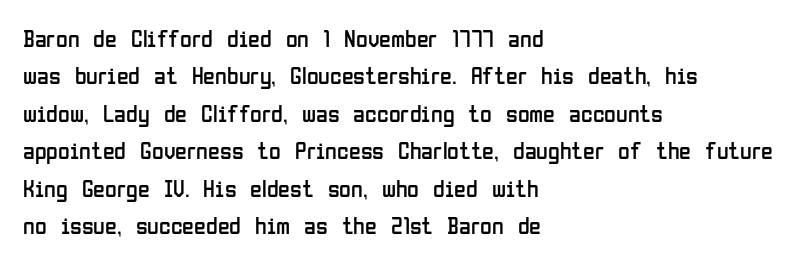
Evenly set lines give the paragraph a standard silhouette. Here the glyphs are tracked normally, forming tight word shapes. Rule under the text: the space is simply empty. Italic? Not at all — the glyphs are vertical. These glyphs show unthickened strokes, regular width or finer.
